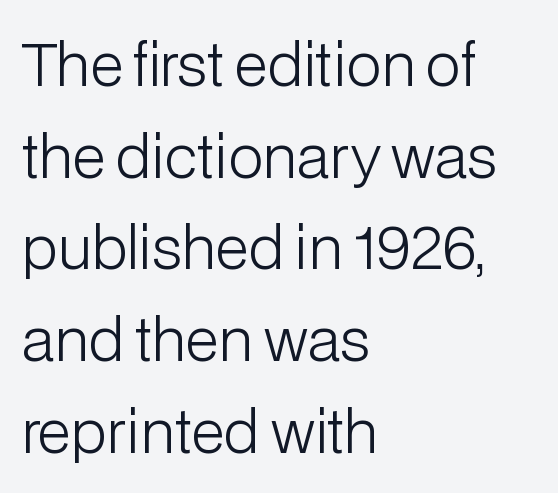
{"serif": "no", "italic": "no", "bold": "no", "weight": "light", "width": "normal", "stroke_contrast": "low", "x_height": "medium", "monospaced": "no", "underline": "no", "align": "left", "line_spacing": "normal", "line_spacing_ratio": 1.58, "letter_spacing": "normal", "letter_spacing_em": 0.0, "glyph_px": 58}
